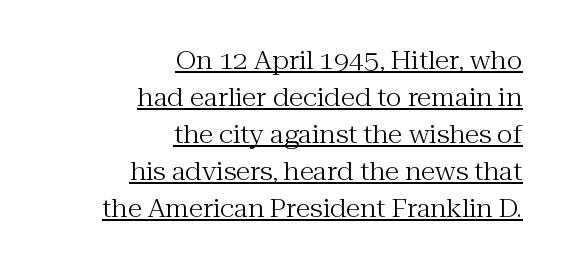
Caption: multi-line text, flush right, ragged left. This is roman type, the default non-slanted kind. The string is rendered with underlining switched on. Evenly set lines give the paragraph a standard silhouette.
